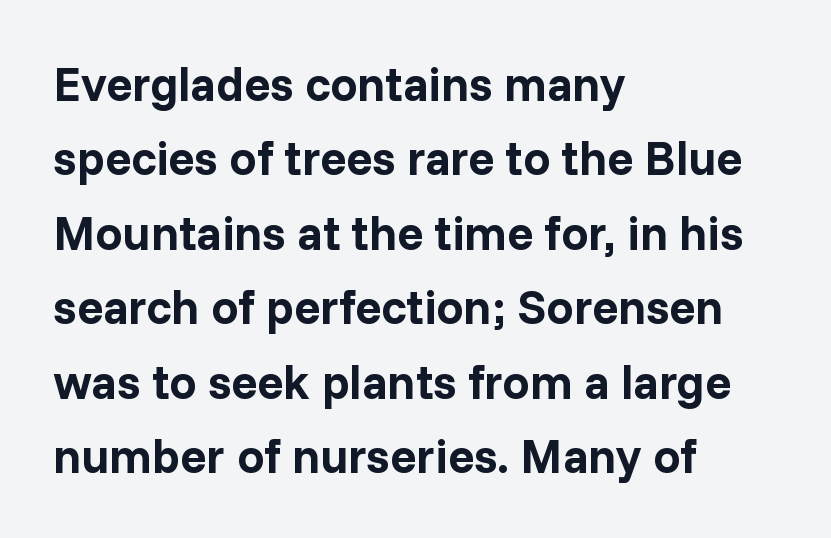
Nobody drew a line under any word here. The rendering uses natural spacing where letterforms have individual widths. The strokes are fattened all the way to bold. Where is the straight margin? On the left. The font's upright variant was chosen for this text.
